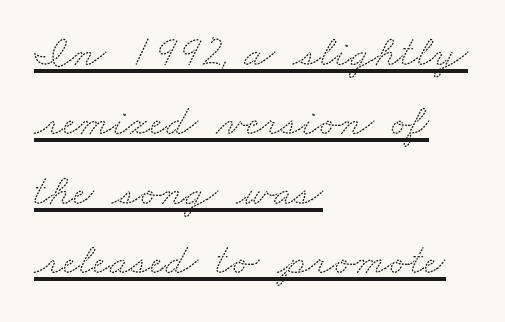
The letters carry serifs — small finishing strokes at the ends of their stems. Compared with typical body copy, the letter spacing here is the same. The lines are quadded left. Has an underline been added? It has. Proportional: the letters do not fall into vertical columns. The rows are spaced the way most documents space them.
